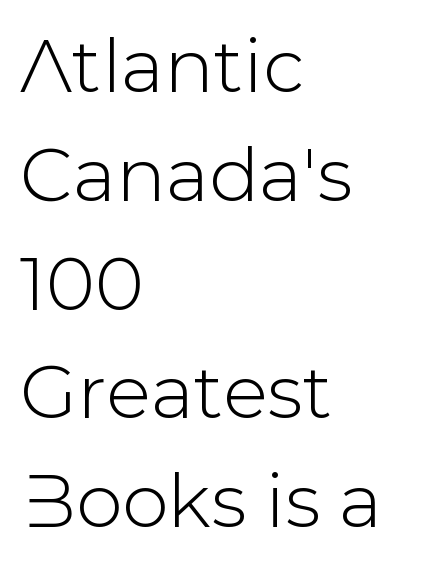
The image shows 74 px sans-serif type, upright; set left-aligned, normal line spacing (1.47x), normal letter spacing, not underlined; low stroke contrast and a medium x-height.
